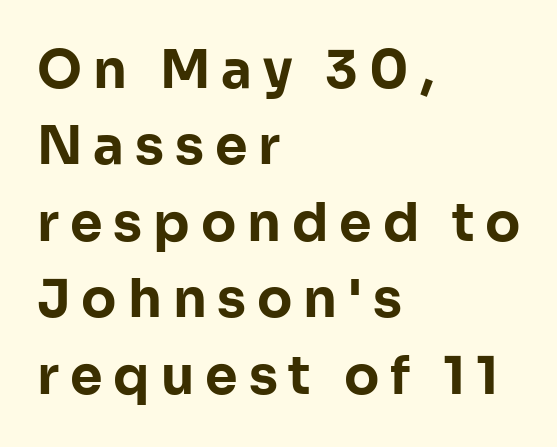
{"serif": "no", "italic": "no", "bold": "yes", "weight": "bold", "width": "normal", "stroke_contrast": "low", "x_height": "medium", "monospaced": "no", "underline": "no", "align": "left", "line_spacing": "normal", "line_spacing_ratio": 1.47, "letter_spacing": "wide", "letter_spacing_em": 0.21, "glyph_px": 52}
